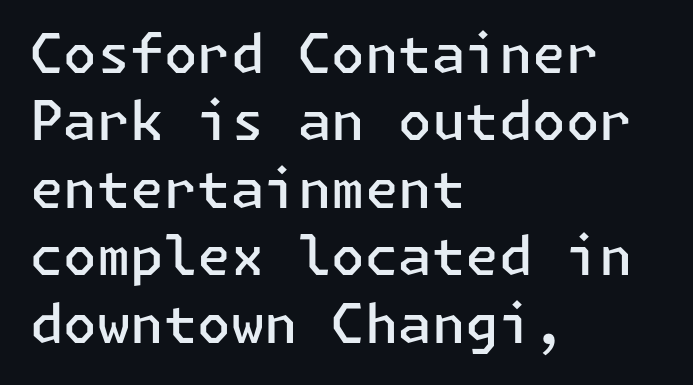
The image shows 54 px semibold sans-serif type, upright; set left-aligned, normal line spacing (1.25x), normal letter spacing, not underlined; low stroke contrast and a medium x-height.
